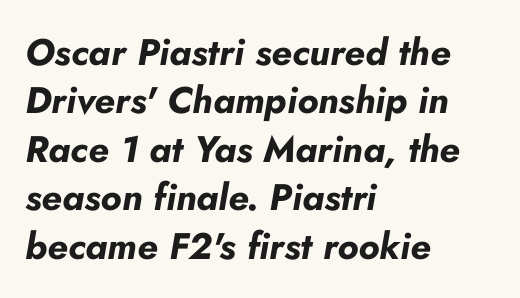
{"italic": "yes", "lean": "right", "slant_degrees": 10, "bold": "yes", "weight": "bold", "width": "normal", "stroke_contrast": "low", "x_height": "small", "monospaced": "no", "underline": "no", "align": "left", "line_spacing": "normal", "line_spacing_ratio": 1.31, "letter_spacing": "normal", "letter_spacing_em": 0.0, "glyph_px": 37}
